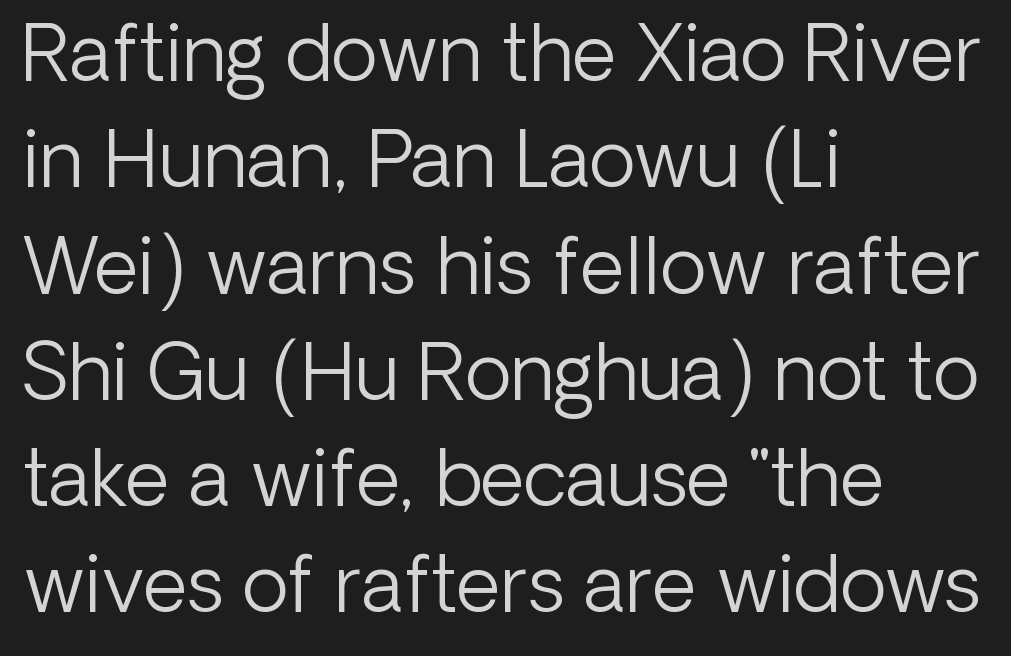
The image shows 77 px light sans-serif type, upright; set left-aligned, normal line spacing (1.38x), normal letter spacing, not underlined; low stroke contrast and a medium x-height.
